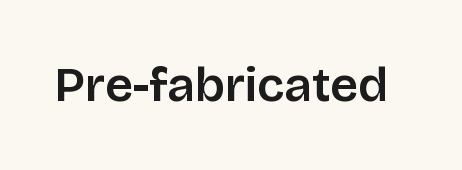
Q: Is the text italic (slanted)? A: No, it is upright.
Q: Is the typeface a serif or a sans-serif typeface? A: Sans-serif.
Q: Is the text underlined? A: No.
Q: Is the spacing between letters normal or unusually wide? A: Normal.
Q: Width (condensed, normal, or wide)? A: Normal.
Q: Stroke contrast? A: Low.
Q: x-height? A: Large.
Q: Monospaced? A: No.
